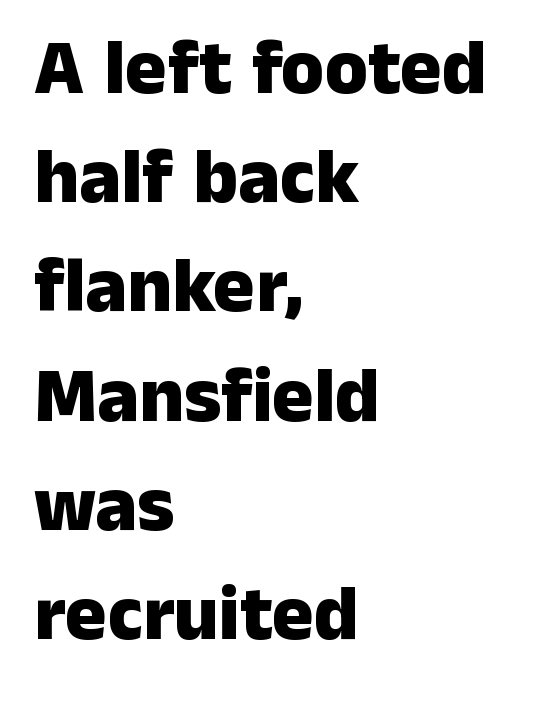
Q: Is the text bold? A: Yes.
Q: Is the text italic (slanted)? A: No, it is upright.
Q: Is the typeface a serif or a sans-serif typeface? A: Sans-serif.
Q: Is the text underlined? A: No.
Q: How is the paragraph aligned? A: Left-aligned.
Q: Is the spacing between letters normal or unusually wide? A: Normal.
Q: Is the spacing between lines tight, normal or loose? A: Normal.
Q: Width (condensed, normal, or wide)? A: Normal.
Q: Stroke contrast? A: Low.
Q: x-height? A: Medium.
Q: Monospaced? A: No.
